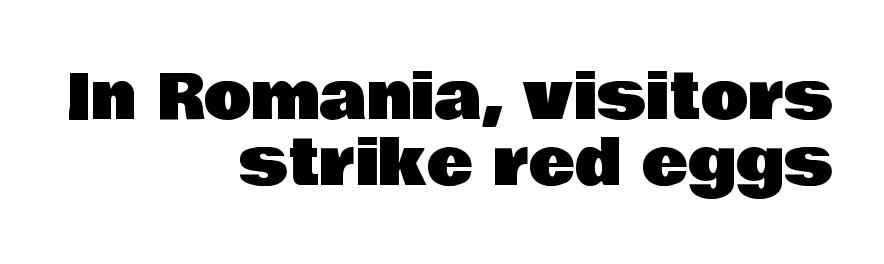
The image shows 62 px sans-serif type, upright; set right-aligned, tight line spacing (1.06x), normal letter spacing, not underlined; low stroke contrast and a large x-height.
